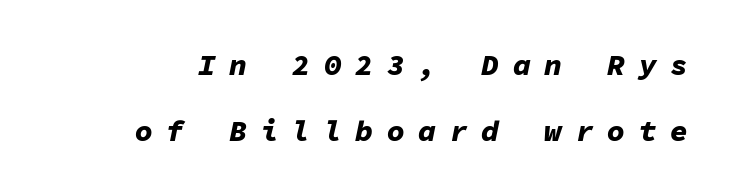
Q: Is the text bold? A: Yes.
Q: Is the text italic (slanted)? A: Yes, it leans right by about 11 degrees.
Q: Is the text underlined? A: No.
Q: Is the spacing between letters normal or unusually wide? A: Unusually wide.
Q: Is the spacing between lines tight, normal or loose? A: Loose.
Q: Width (condensed, normal, or wide)? A: Normal.
Q: Stroke contrast? A: Low.
Q: x-height? A: Medium.
Q: Monospaced? A: Yes.
